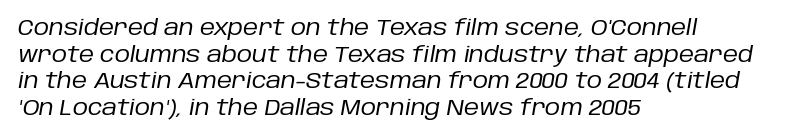
The image shows 21 px text type, italic (leaning right); set left-aligned, normal line spacing (1.27x), normal letter spacing, not underlined.
